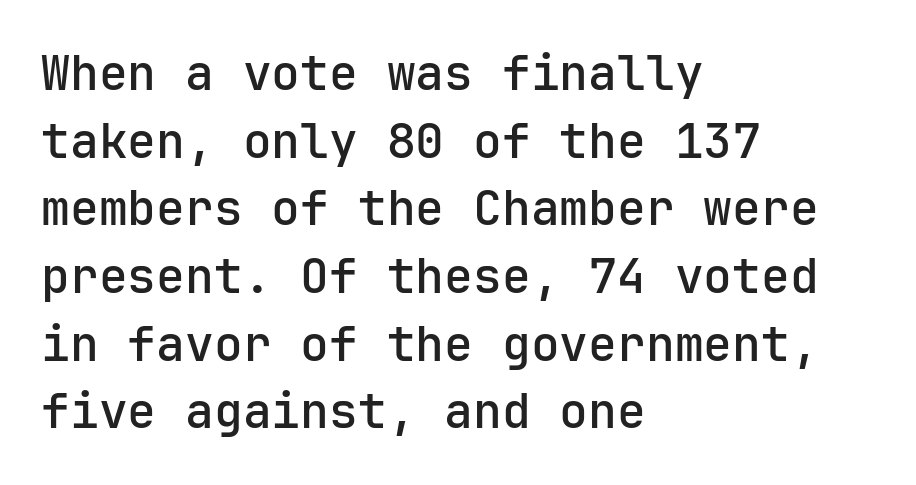
Q: Is the text bold? A: Semi-bold.
Q: Is the text italic (slanted)? A: No, it is upright.
Q: Is the typeface a serif or a sans-serif typeface? A: Sans-serif.
Q: Is the text underlined? A: No.
Q: How is the paragraph aligned? A: Left-aligned.
Q: Is the spacing between letters normal or unusually wide? A: Normal.
Q: Is the spacing between lines tight, normal or loose? A: Normal.
Q: Width (condensed, normal, or wide)? A: Normal.
Q: Stroke contrast? A: Low.
Q: x-height? A: Medium.
